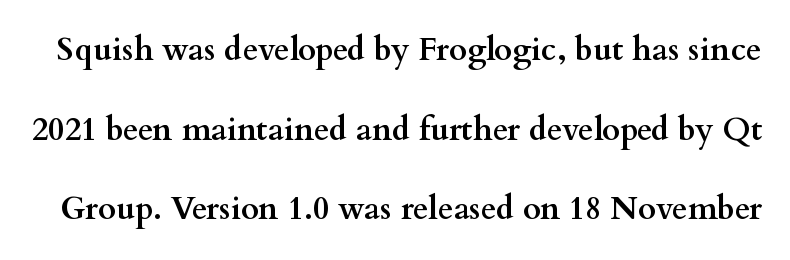
{"serif": "yes", "italic": "no", "bold": "yes", "weight": "semibold", "width": "wide", "stroke_contrast": "medium", "x_height": "small", "monospaced": "no", "underline": "no", "line_spacing": "loose", "line_spacing_ratio": 2.49, "letter_spacing": "normal", "letter_spacing_em": 0.0, "glyph_px": 32}
